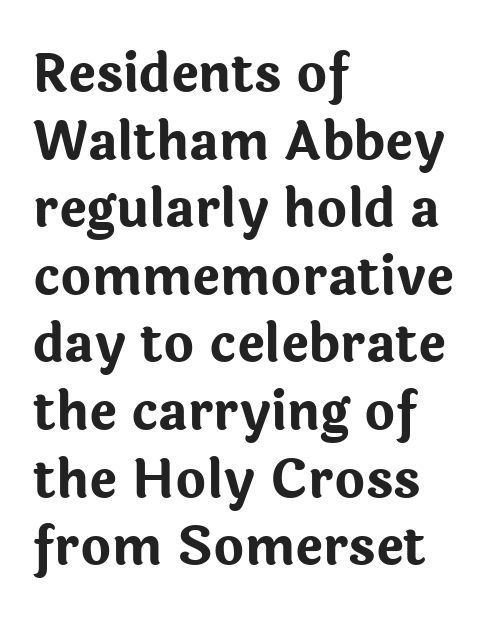
The image shows 52 px bold sans-serif type, upright; set left-aligned, normal line spacing (1.3x), normal letter spacing, not underlined; low stroke contrast and a medium x-height.
